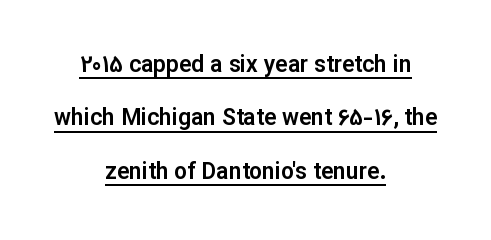
The image shows 23 px text type, upright; set centered, loose line spacing (2.32x), normal letter spacing, underlined.
